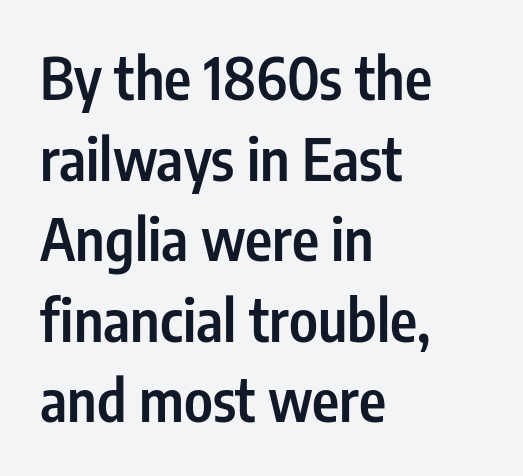
The image shows 58 px semibold, condensed sans-serif type, upright; set left-aligned, normal line spacing (1.39x), normal letter spacing, not underlined; low stroke contrast and a medium x-height.
